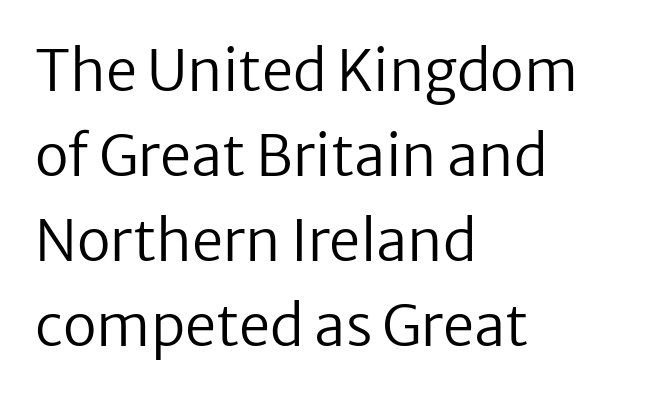
Q: Is the text bold? A: No.
Q: Is the text italic (slanted)? A: No, it is upright.
Q: Is the typeface a serif or a sans-serif typeface? A: Sans-serif.
Q: Is the text underlined? A: No.
Q: How is the paragraph aligned? A: Left-aligned.
Q: Is the spacing between letters normal or unusually wide? A: Normal.
Q: Is the spacing between lines tight, normal or loose? A: Normal.
Q: Width (condensed, normal, or wide)? A: Normal.
Q: Stroke contrast? A: Low.
Q: x-height? A: Medium.
Q: Monospaced? A: No.
